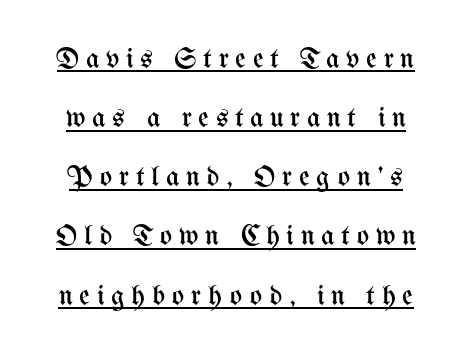
The image shows 29 px regular-weight, condensed type, upright; set loose line spacing (2.04x), unusually wide letter spacing (+0.23 em), underlined; medium stroke contrast and a medium x-height.
